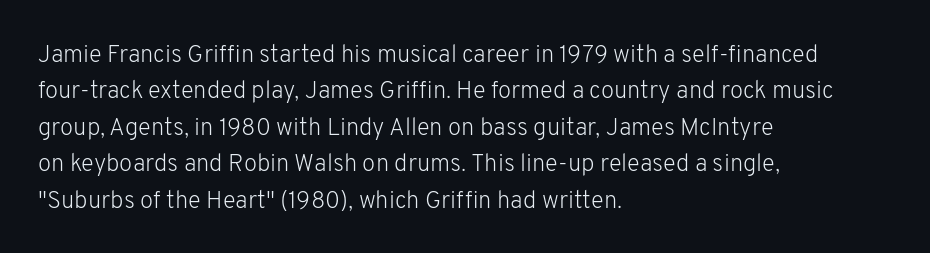
{"italic": "no", "bold": "no", "underline": "no", "align": "left", "line_spacing": "normal", "line_spacing_ratio": 1.52, "letter_spacing": "normal", "letter_spacing_em": 0.0, "glyph_px": 24}
